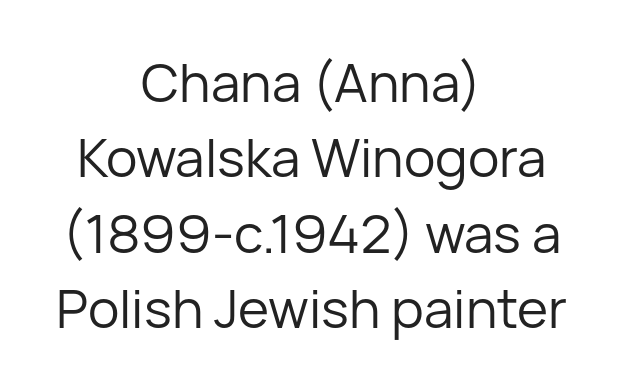
{"serif": "no", "italic": "no", "bold": "no", "weight": "regular", "width": "normal", "stroke_contrast": "low", "x_height": "medium", "monospaced": "no", "underline": "no", "align": "center", "line_spacing": "normal", "line_spacing_ratio": 1.42, "letter_spacing": "normal", "letter_spacing_em": 0.0, "glyph_px": 53}
